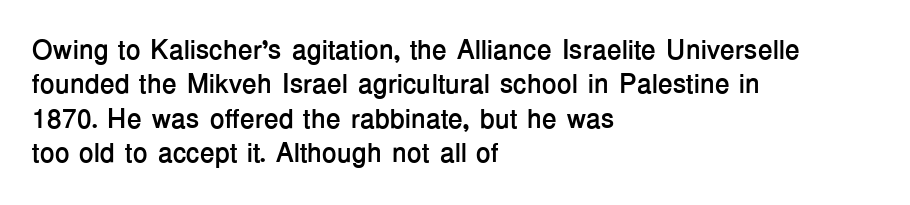
{"italic": "no", "bold": "yes", "underline": "no", "align": "left", "line_spacing": "normal", "line_spacing_ratio": 1.27, "letter_spacing": "normal", "letter_spacing_em": 0.0, "glyph_px": 27}
